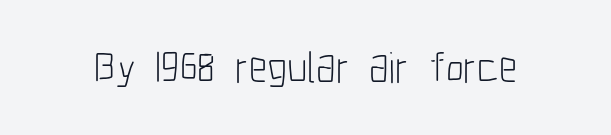
These lines are rendered in a variable-pitch font. How are the letters spaced? Ordinarily, with no added tracking. The font's upright variant was chosen for this text. The letters look calm and open, with moderate or lighter stems. Only glyphs here, with clear space below each row. In terms of letterform style, serifs are entirely absent.
